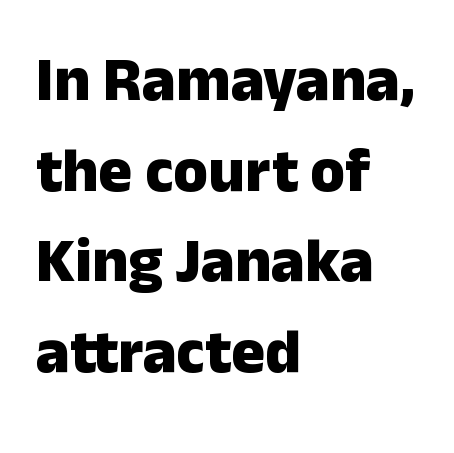
{"serif": "no", "italic": "no", "bold": "yes", "weight": "heavy", "width": "normal", "stroke_contrast": "low", "x_height": "medium", "monospaced": "no", "underline": "no", "align": "left", "line_spacing": "normal", "line_spacing_ratio": 1.44, "letter_spacing": "normal", "letter_spacing_em": 0.0, "glyph_px": 63}
